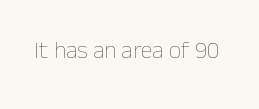
Only glyphs here, with clear space below each row. Notice how the stems are strictly vertical — no italics here. Between one letter and the next there's only the usual sliver of space. Is this a heavy cut? Hardly; it is regular or lighter.
